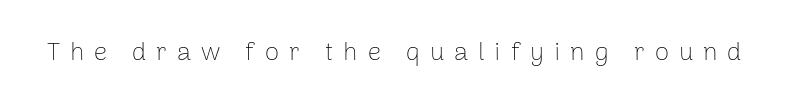
Q: Is the text bold? A: No.
Q: Is the text italic (slanted)? A: No, it is upright.
Q: Is the text underlined? A: No.
Q: Is the spacing between letters normal or unusually wide? A: Unusually wide.
